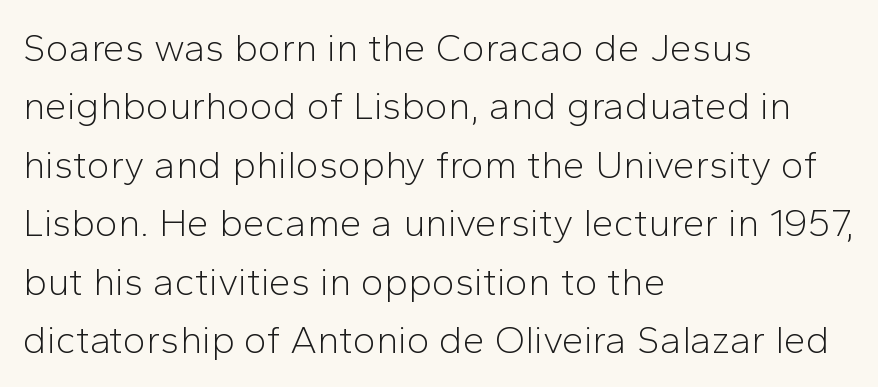
The image shows 39 px light sans-serif type, upright; set left-aligned, normal line spacing (1.5x), normal letter spacing, not underlined; low stroke contrast and a medium x-height.
